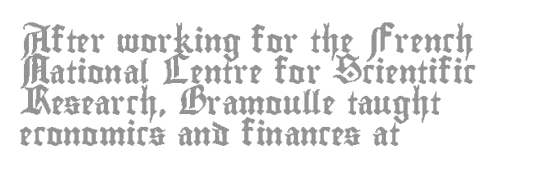
The image shows 23 px text type, upright; set left-aligned, normal line spacing (1.35x), normal letter spacing, not underlined.
